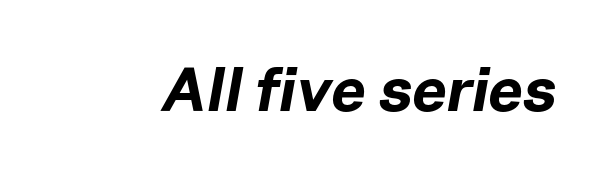
Q: Is the text bold? A: Yes.
Q: Is the text italic (slanted)? A: Yes, it leans right by about 10 degrees.
Q: Is the text underlined? A: No.
Q: Is the spacing between letters normal or unusually wide? A: Normal.
Q: Width (condensed, normal, or wide)? A: Normal.
Q: Stroke contrast? A: Low.
Q: x-height? A: Medium.
Q: Monospaced? A: No.
